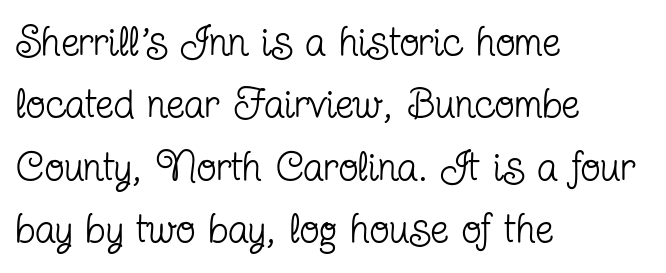
{"serif": "yes", "italic": "no", "bold": "no", "weight": "regular", "width": "condensed", "stroke_contrast": "low", "x_height": "medium", "monospaced": "no", "underline": "no", "align": "left", "line_spacing": "normal", "line_spacing_ratio": 1.52, "letter_spacing": "normal", "letter_spacing_em": 0.0, "glyph_px": 41}
